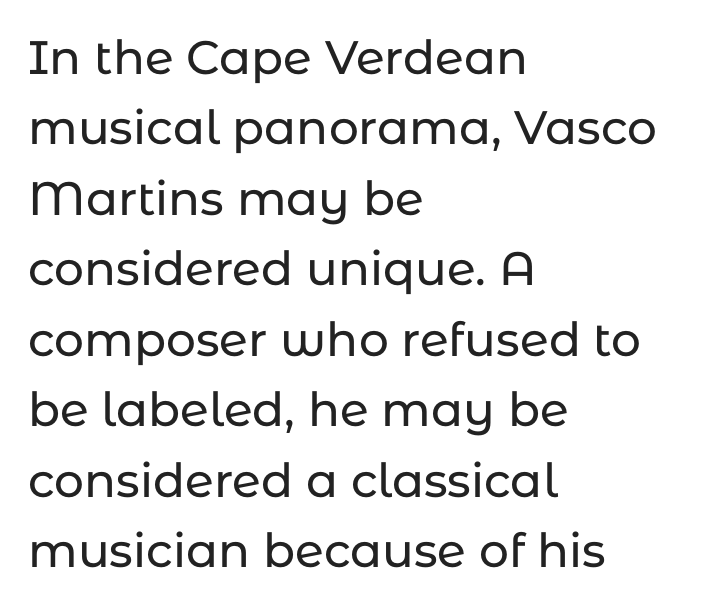
The image shows 47 px sans-serif type, upright; set left-aligned, normal line spacing (1.5x), normal letter spacing, not underlined; low stroke contrast and a medium x-height.
